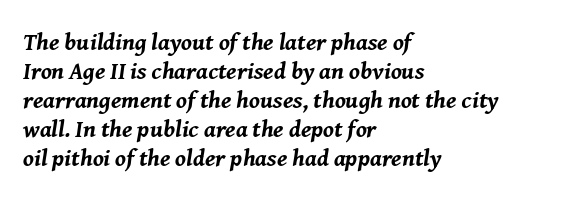
The image shows 24 px bold type, italic (leaning right); set left-aligned, line spacing 1.21x, normal letter spacing, not underlined.
